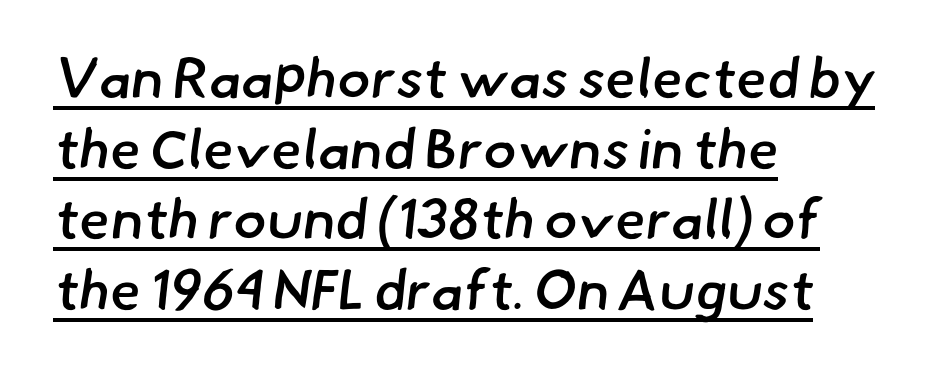
The image shows 56 px semibold sans-serif type; set left-aligned, normal line spacing (1.26x), normal letter spacing, underlined; low stroke contrast and a small x-height.
